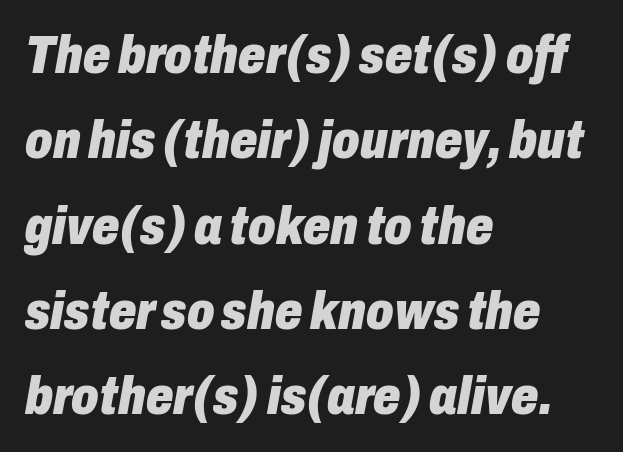
Descenders are the only things crossing below the line. A normal amount of white space separates one row of letters from the next. In terms of weight, the rendering is a true, heavy bold. Character widths vary here, with narrow letters taking less room than wide ones.
